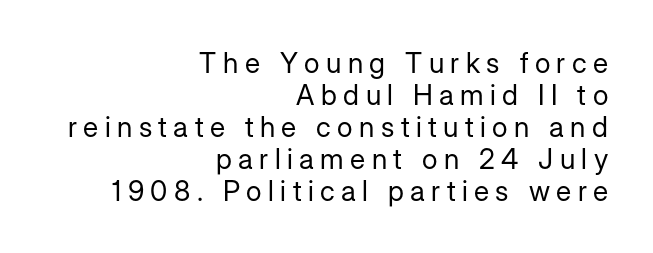
The image shows 28 px regular-weight sans-serif type, upright; set right-aligned, tight line spacing (1.14x), unusually wide letter spacing (+0.23 em), not underlined; low stroke contrast and a medium x-height.
